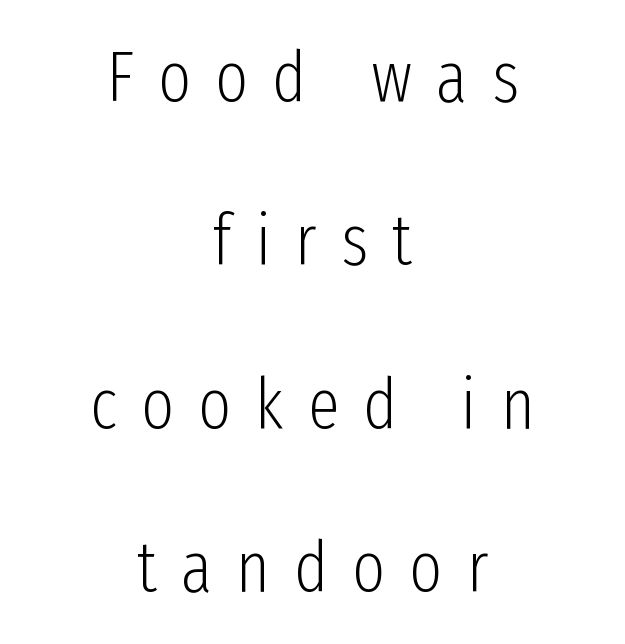
The image shows 71 px light, condensed sans-serif type, upright; set centered, loose line spacing (2.3x), unusually wide letter spacing (+0.34 em), not underlined; low stroke contrast and a medium x-height.
